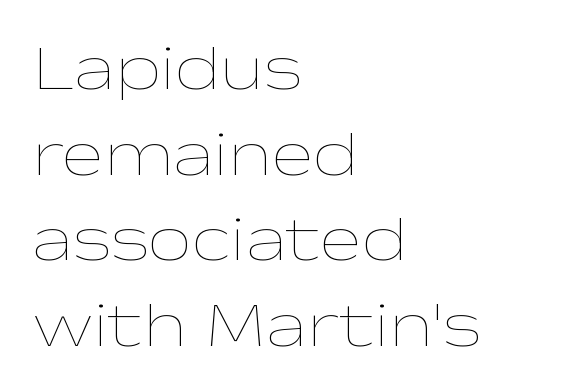
Q: Is the text bold? A: No.
Q: Is the text italic (slanted)? A: No, it is upright.
Q: Is the text underlined? A: No.
Q: How is the paragraph aligned? A: Left-aligned.
Q: Is the spacing between letters normal or unusually wide? A: Normal.
Q: Is the spacing between lines tight, normal or loose? A: Normal.
Q: Width (condensed, normal, or wide)? A: Wide.
Q: Stroke contrast? A: Low.
Q: x-height? A: Medium.
Q: Monospaced? A: No.
